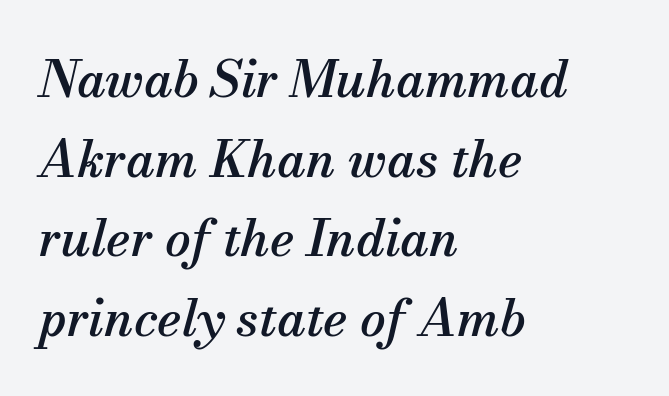
Q: Is the text italic (slanted)? A: Yes, it leans right by about 13 degrees.
Q: Is the typeface a serif or a sans-serif typeface? A: Serif.
Q: Is the text underlined? A: No.
Q: How is the paragraph aligned? A: Left-aligned.
Q: Is the spacing between letters normal or unusually wide? A: Normal.
Q: Is the spacing between lines tight, normal or loose? A: Normal.
Q: Width (condensed, normal, or wide)? A: Normal.
Q: Stroke contrast? A: Medium.
Q: x-height? A: Small.
Q: Monospaced? A: No.
